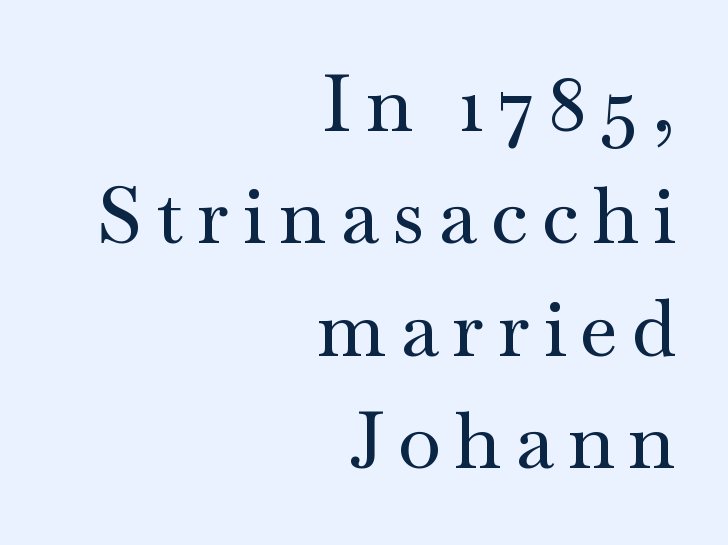
{"serif": "yes", "italic": "no", "width": "wide", "stroke_contrast": "medium", "x_height": "small", "monospaced": "no", "underline": "no", "align": "right", "line_spacing": "normal", "line_spacing_ratio": 1.44, "glyph_px": 78}
